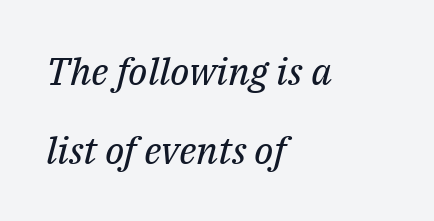
{"serif": "yes", "italic": "yes", "lean": "right", "slant_degrees": 14, "bold": "no", "weight": "regular", "width": "normal", "stroke_contrast": "medium", "x_height": "medium", "monospaced": "no", "underline": "no", "align": "left", "line_spacing": "loose", "line_spacing_ratio": 2.07, "letter_spacing": "normal", "letter_spacing_em": 0.0, "glyph_px": 38}
